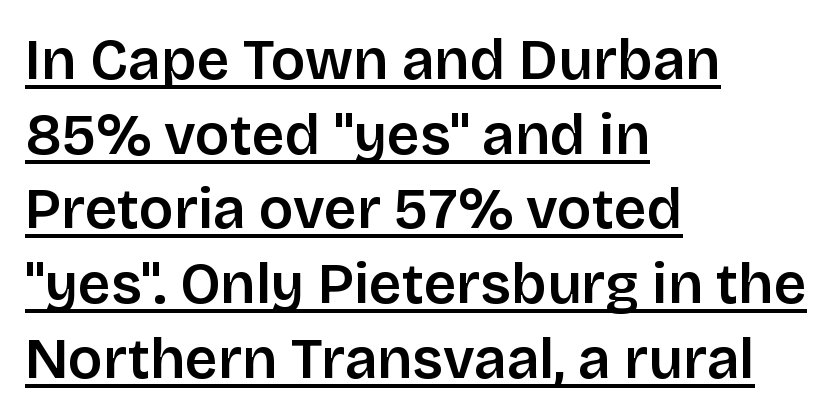
The glyphs have the mass of a demibold cut, below bold. This rendering employs a face without finishing strokes, i.e., a sans-serif. Italic: no, the glyphs are upright roman. Between one letter and the next there's only the usual sliver of space. Has an underline been added? It has. The rendering uses natural spacing where letterforms have individual widths.
